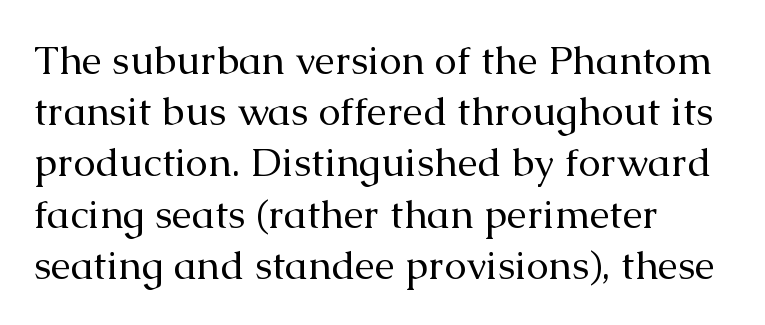
The passage shown is typed in a proportional face where columns would drift. The strokes carry an ordinary text weight at most. Short note: letters normally spaced. The typesetter chose a ragged-right arrangement here. The face used here is seriffed, in the tradition of book romans.
